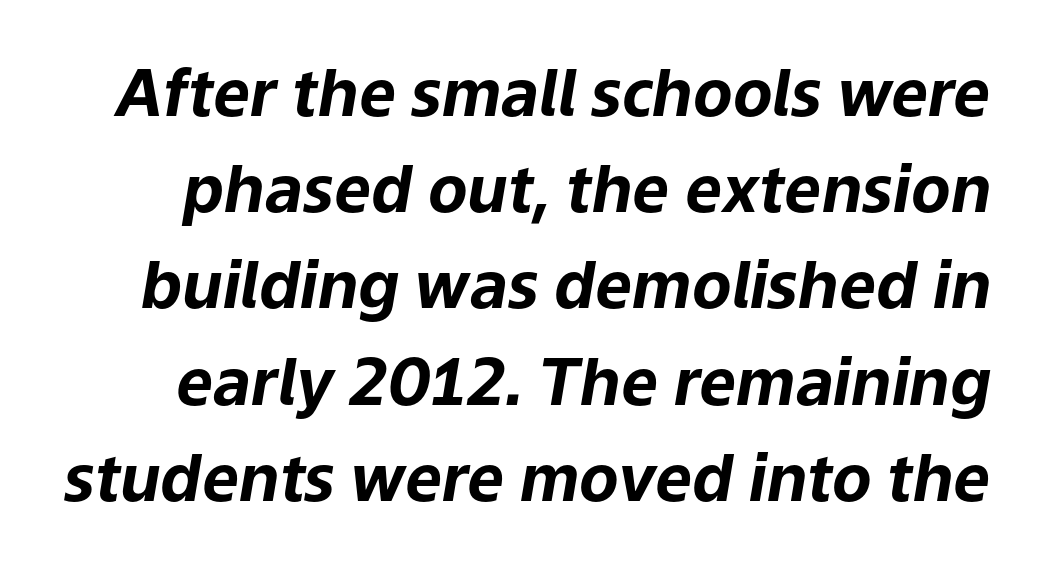
{"italic": "yes", "lean": "right", "slant_degrees": 9, "bold": "yes", "weight": "bold", "width": "normal", "stroke_contrast": "low", "x_height": "medium", "monospaced": "no", "underline": "no", "line_spacing": "normal", "line_spacing_ratio": 1.48, "letter_spacing": "normal", "letter_spacing_em": 0.0, "glyph_px": 65}
